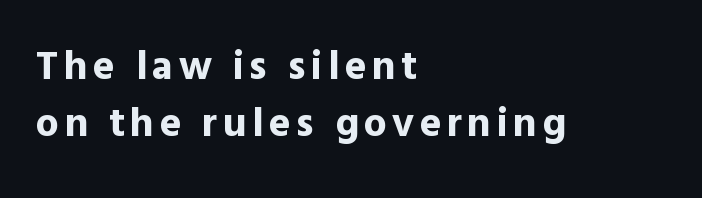
If you drew a line through each stem, it would be perfectly vertical. The space directly below the letters is spotless. Where is the straight margin? On the left. A typesetter would call this leading conventional body-copy spacing. The face used here is proportionally spaced, like ordinary book or web type. What kind of face is this? One without serifs — a sans.
